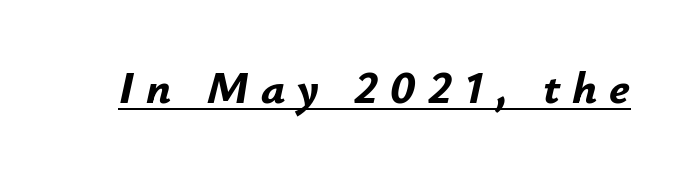
The face used here is rendered with a markedly widened letterfit. Is this a fixed-width face? No — the glyphs have proportional, varying widths. Strong, thick strokes mark this as bold type. Honestly, the underline is the first thing you notice here. Italic? Definitely — the glyphs are oblique.
